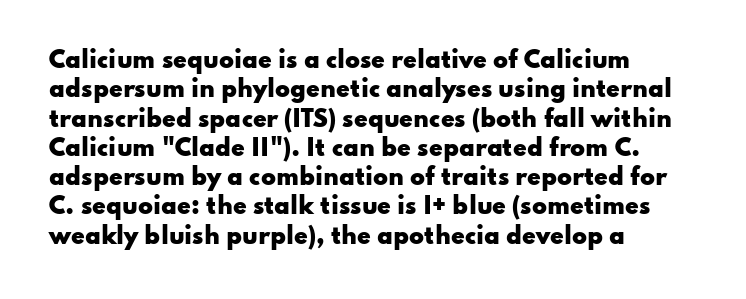
Every character sits straight up, as roman type does. Visually the block forms a straight wall on the left and a jagged coastline on the right. I'd describe the lettering as bold — thick and assertive. Unmarked baselines from the first word to the last.
